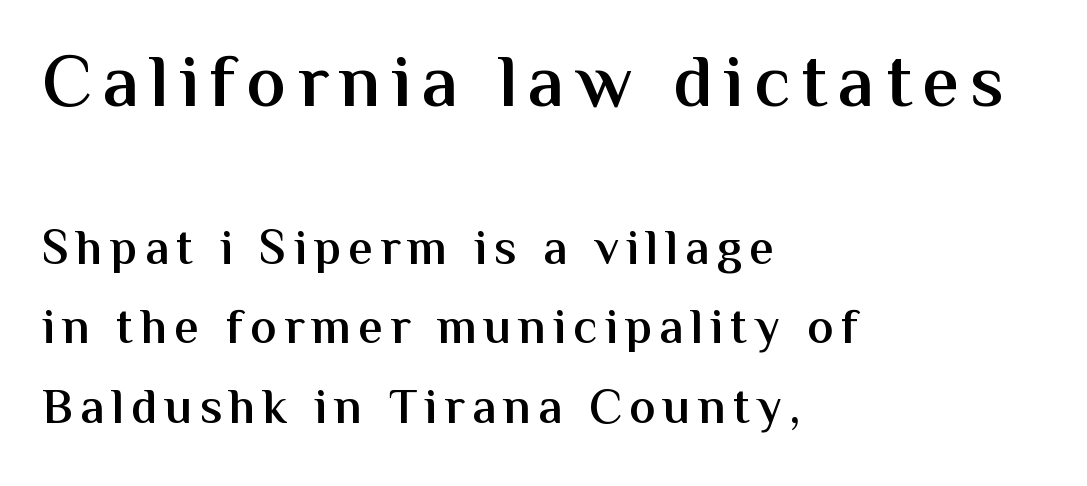
{"serif": "no", "italic": "no", "bold": "semi", "weight": "semibold", "width": "normal", "stroke_contrast": "medium", "x_height": "medium", "monospaced": "no", "underline": "no", "align": "left", "line_spacing": "normal", "line_spacing_ratio": 1.62, "larger_block": "first", "size_ratio": 1.51, "glyph_px": 74}
